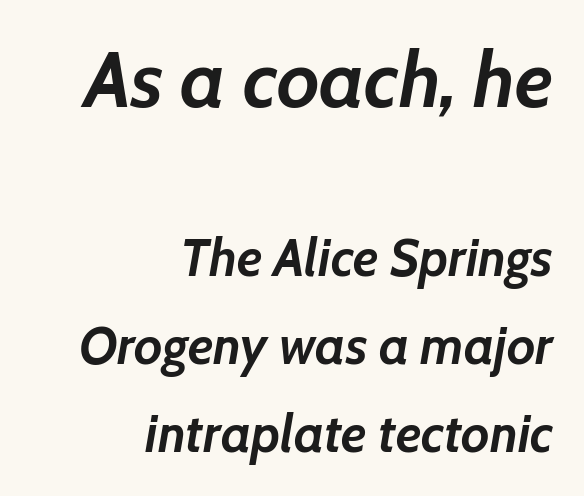
The image shows 78 px semibold type, italic (leaning right); set right-aligned, normal line spacing (1.69x), normal letter spacing, not underlined; the first (top) block is 1.5x larger; low stroke contrast and a medium x-height.
